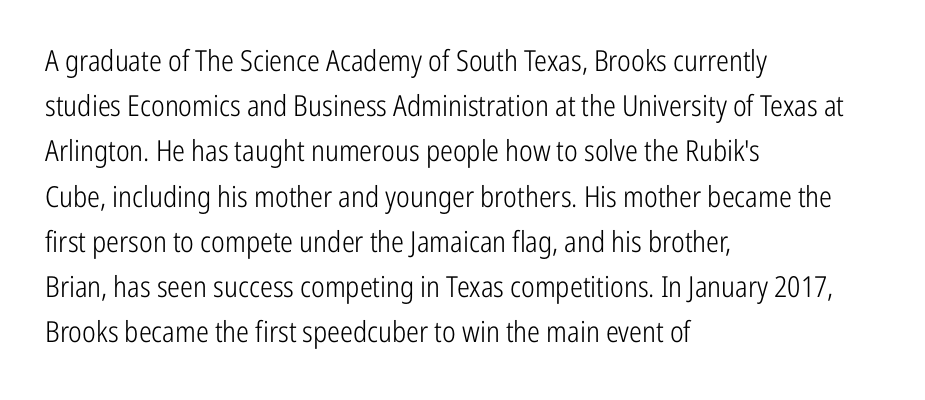
The image shows 29 px light, condensed sans-serif type, upright; set left-aligned, normal line spacing (1.56x), normal letter spacing, not underlined; low stroke contrast and a medium x-height.
